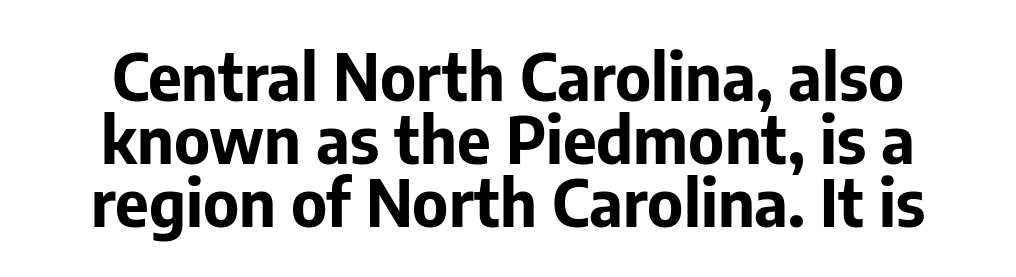
The image shows 65 px bold sans-serif type, upright; set tight line spacing (0.97x), normal letter spacing, not underlined; low stroke contrast and a medium x-height.
